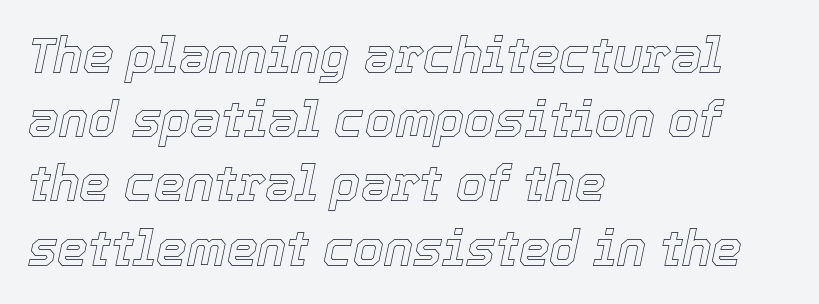
Q: Is the text italic (slanted)? A: Yes, it leans right by about 12 degrees.
Q: Is the text underlined? A: No.
Q: How is the paragraph aligned? A: Left-aligned.
Q: Is the spacing between letters normal or unusually wide? A: Normal.
Q: Is the spacing between lines tight, normal or loose? A: Normal.
Q: Width (condensed, normal, or wide)? A: Normal.
Q: x-height? A: Medium.
Q: Monospaced? A: No.
